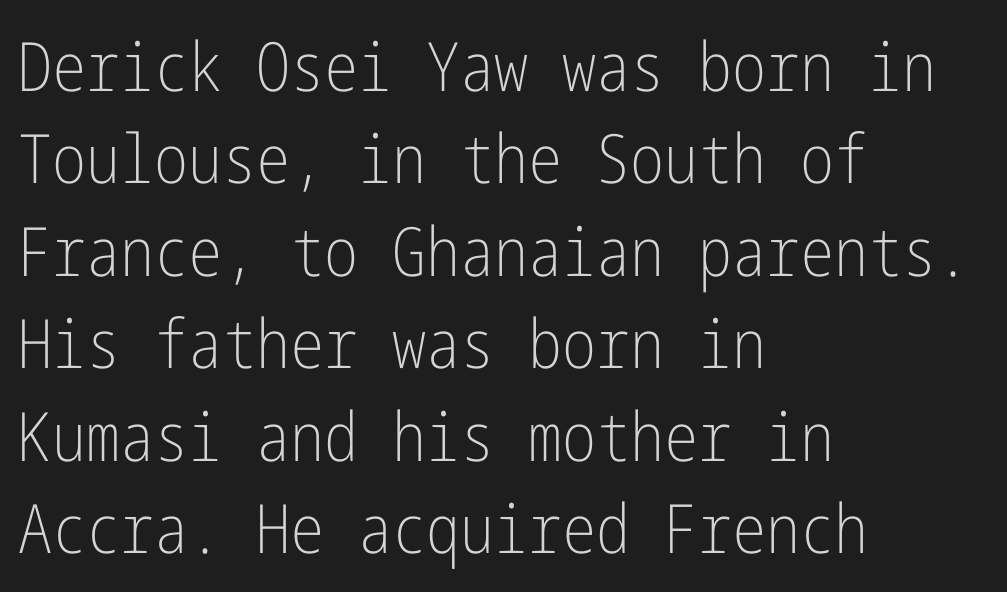
The image shows 68 px light, condensed sans-serif type, upright; set left-aligned, normal line spacing (1.36x), normal letter spacing, not underlined; low stroke contrast and a medium x-height.
